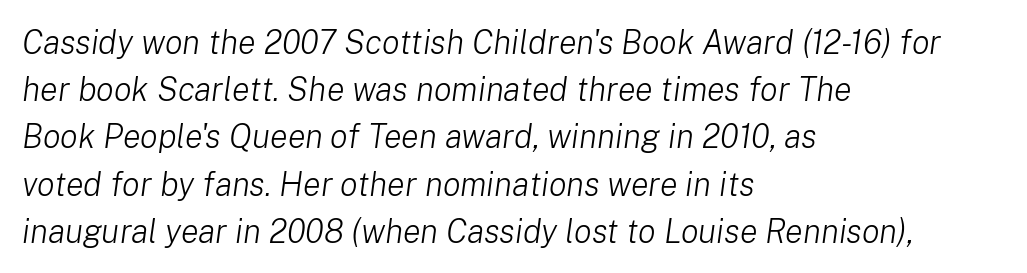
The image shows 33 px light type, italic (leaning right); set left-aligned, normal line spacing (1.43x), normal letter spacing, not underlined; low stroke contrast and a medium x-height.
